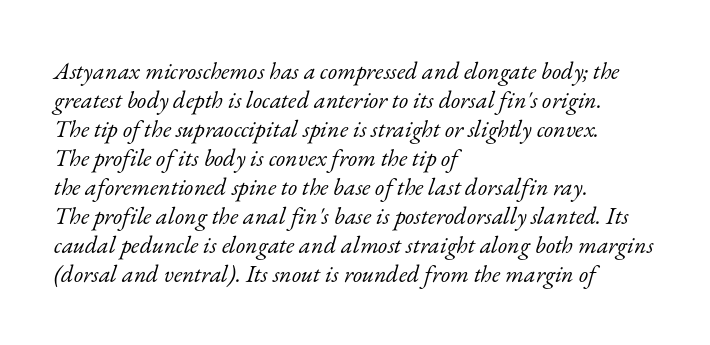
The image shows 24 px text type, italic (leaning right); set left-aligned, line spacing 1.21x, normal letter spacing, not underlined.
